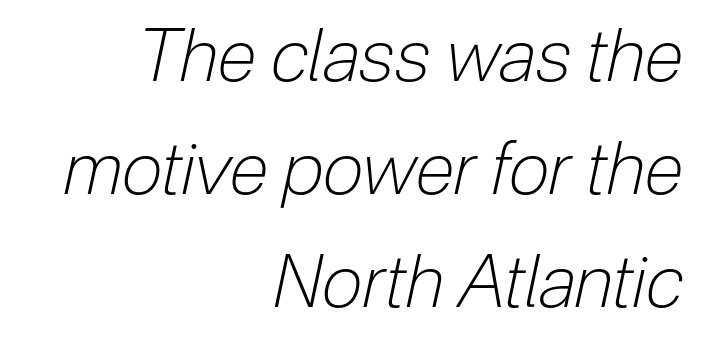
{"italic": "yes", "lean": "right", "slant_degrees": 12, "bold": "no", "weight": "light", "width": "condensed", "stroke_contrast": "low", "x_height": "medium", "monospaced": "no", "underline": "no", "align": "right", "line_spacing": "normal", "line_spacing_ratio": 1.55, "letter_spacing": "normal", "letter_spacing_em": 0.0, "glyph_px": 73}
